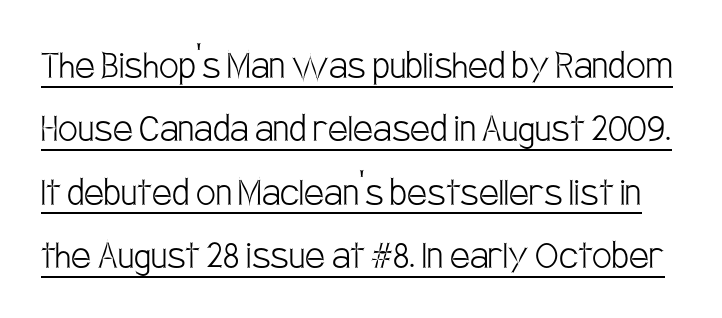
{"serif": "no", "italic": "no", "bold": "no", "weight": "light", "width": "condensed", "stroke_contrast": "low", "x_height": "large", "monospaced": "no", "underline": "yes", "line_spacing": "normal", "line_spacing_ratio": 1.44, "letter_spacing": "normal", "letter_spacing_em": 0.0, "glyph_px": 44}
